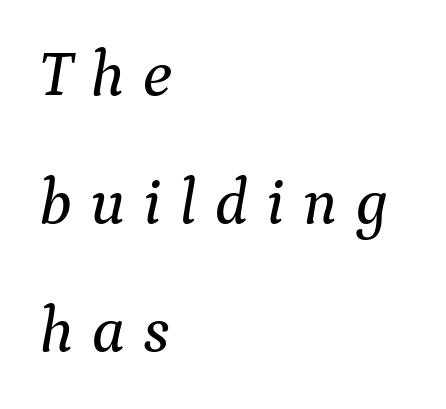
Q: Is the text italic (slanted)? A: Yes, it leans right by about 9 degrees.
Q: Is the typeface a serif or a sans-serif typeface? A: Serif.
Q: Is the text underlined? A: No.
Q: How is the paragraph aligned? A: Left-aligned.
Q: Is the spacing between letters normal or unusually wide? A: Unusually wide.
Q: Is the spacing between lines tight, normal or loose? A: Loose.
Q: Width (condensed, normal, or wide)? A: Normal.
Q: Stroke contrast? A: Medium.
Q: x-height? A: Medium.
Q: Monospaced? A: No.
